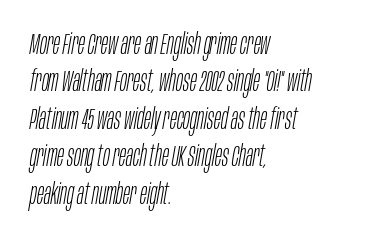
{"italic": "yes", "lean": "right", "slant_degrees": 10, "bold": "no", "weight": "light", "width": "condensed", "stroke_contrast": "low", "x_height": "large", "monospaced": "no", "underline": "no", "align": "left", "line_spacing": "normal", "line_spacing_ratio": 1.29, "letter_spacing": "normal", "letter_spacing_em": 0.0, "glyph_px": 29}
